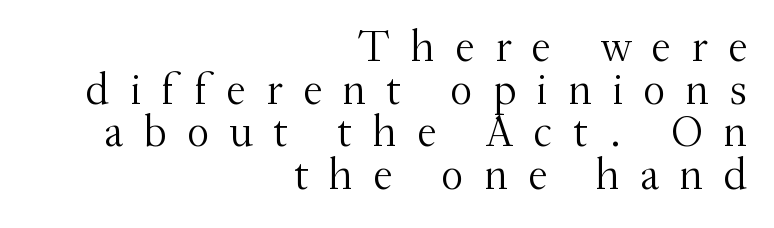
{"serif": "yes", "italic": "no", "bold": "no", "weight": "light", "width": "normal", "stroke_contrast": "medium", "x_height": "small", "monospaced": "no", "underline": "no", "align": "right", "line_spacing": "tight", "line_spacing_ratio": 0.97, "letter_spacing": "wide", "letter_spacing_em": 0.46, "glyph_px": 44}
